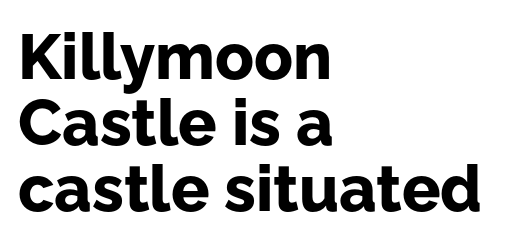
The rendering keeps characters at their native spacing. Examine the stroke ends and you'll find no serifs. The characters look thick and weighty, a clear bold. The foot of each line stays bare and open. Interline gaps are noticeably narrow in this sample.
